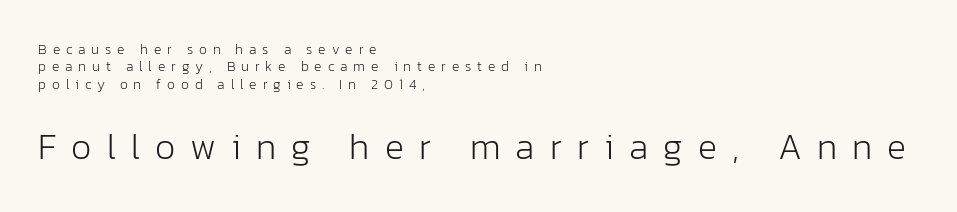
What stands out about the letter spacing? Its width — letters are far apart. No italicization has been applied; the sample stays upright. These lines are rendered in a variable-pitch font. Is the lower block the larger one? Yes — the lower block carries the bigger type. Weight: regular or lighter. The words here are not underlined.
